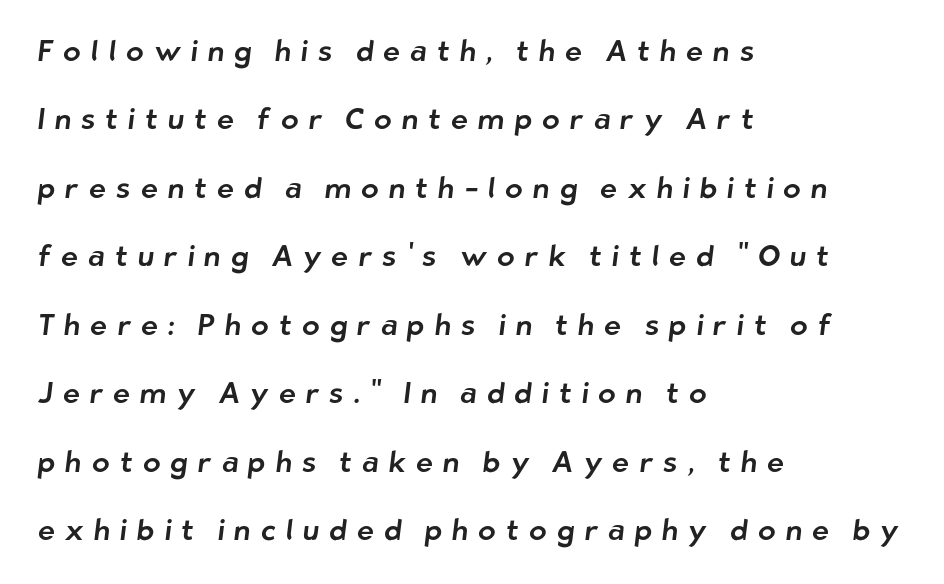
Q: Is the typeface a serif or a sans-serif typeface? A: Sans-serif.
Q: Is the text underlined? A: No.
Q: How is the paragraph aligned? A: Left-aligned.
Q: Is the spacing between letters normal or unusually wide? A: Unusually wide.
Q: Is the spacing between lines tight, normal or loose? A: Loose.
Q: Width (condensed, normal, or wide)? A: Normal.
Q: Stroke contrast? A: Low.
Q: x-height? A: Medium.
Q: Monospaced? A: No.
